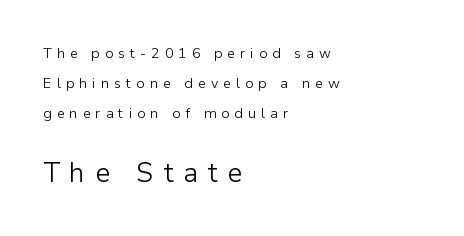
{"italic": "no", "bold": "no", "underline": "no", "align": "left", "line_spacing": "loose", "line_spacing_ratio": 2.14, "letter_spacing": "wide", "letter_spacing_em": 0.36, "larger_block": "second", "size_ratio": 1.93, "glyph_px": 27}
